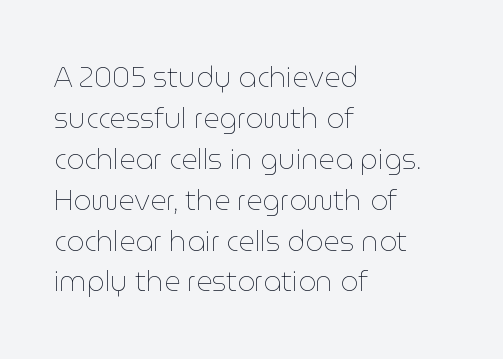
The image shows 28 px thin type, upright; set left-aligned, normal line spacing (1.46x), normal letter spacing, not underlined; low stroke contrast and a medium x-height.
